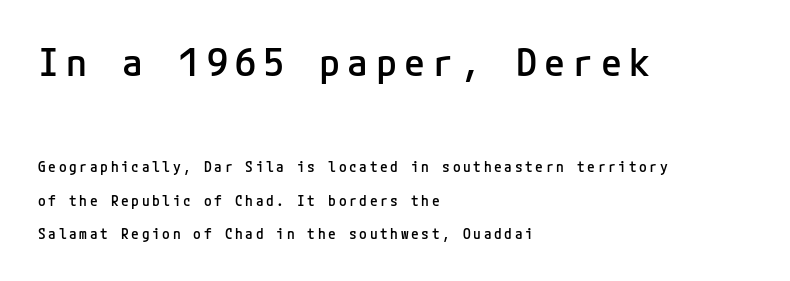
Q: Is the text bold? A: Semi-bold.
Q: Is the text italic (slanted)? A: No, it is upright.
Q: Is the typeface a serif or a sans-serif typeface? A: Sans-serif.
Q: Is the text underlined? A: No.
Q: How is the paragraph aligned? A: Left-aligned.
Q: Is the spacing between lines tight, normal or loose? A: Loose.
Q: Which block of text is set in a larger size, the first (top) or the second (bottom)? A: The first (top) one.
Q: Width (condensed, normal, or wide)? A: Normal.
Q: Stroke contrast? A: Low.
Q: x-height? A: Medium.
